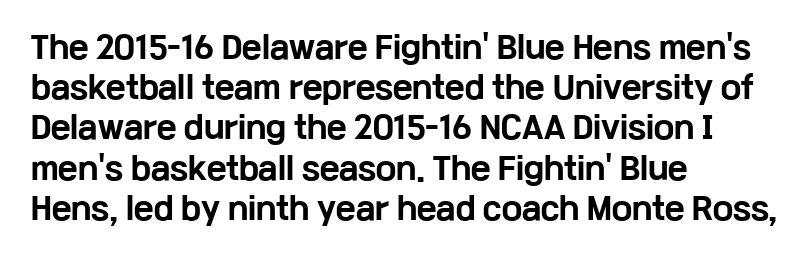
Compared with a centered layout, this one pins lines to the left instead. Does the leading feel generous? No, just average. Heavy, bold letterforms. Regarding serifs, this sample does without them.
